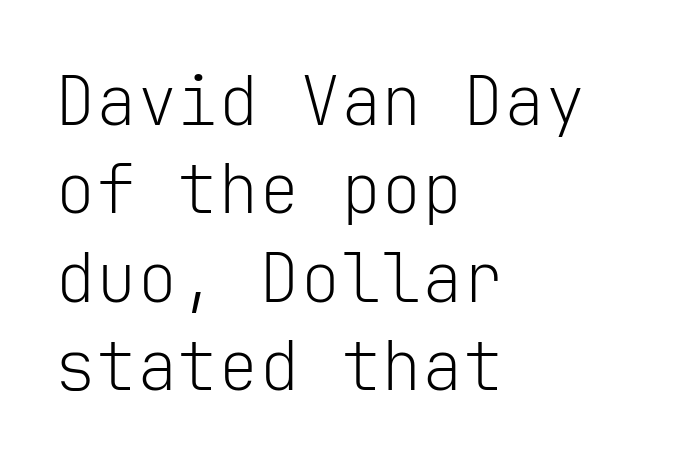
The image shows 68 px light sans-serif type, upright, monospaced; set left-aligned, normal line spacing (1.3x), normal letter spacing, not underlined; low stroke contrast and a medium x-height.
